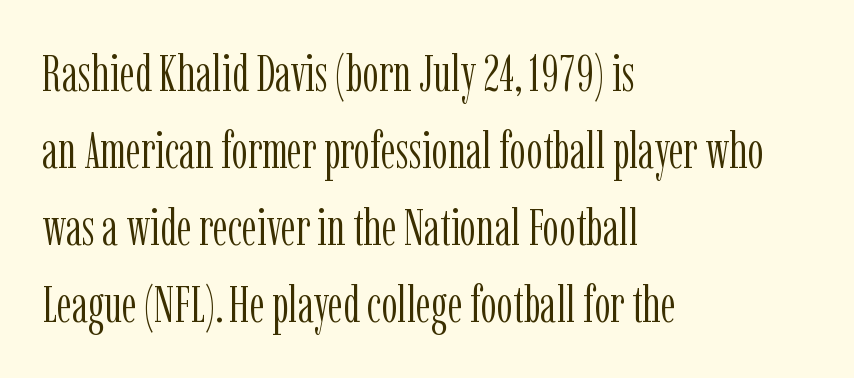
Upright lettering throughout. Is the block centered? No — it sits flush against the left margin. Character widths vary here, with narrow letters taking less room than wide ones. Anything drawn beneath the words? Only blank space. The rows are spaced the way most documents space them.
